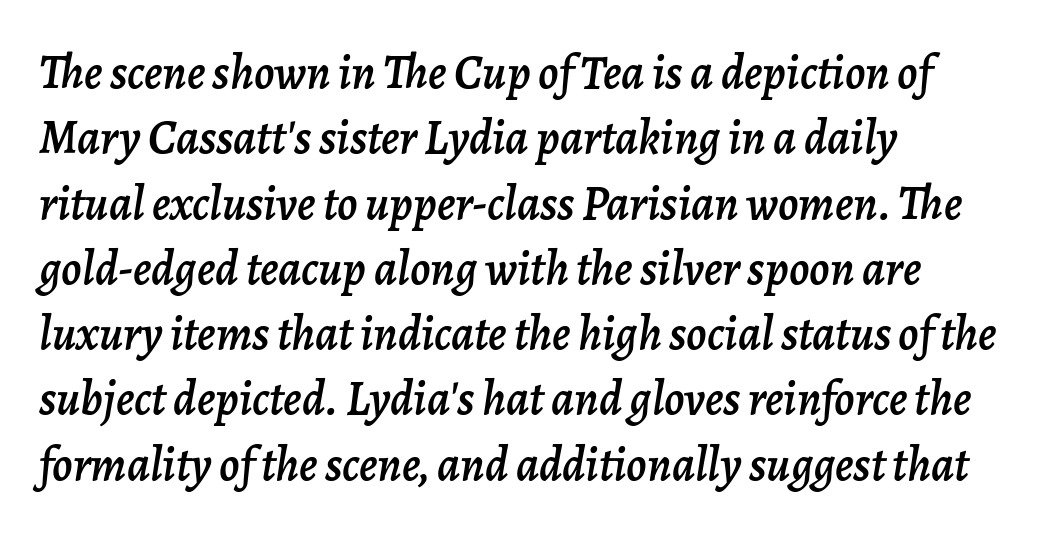
Q: Is the text italic (slanted)? A: Yes, it leans right by about 7 degrees.
Q: Is the text underlined? A: No.
Q: How is the paragraph aligned? A: Left-aligned.
Q: Is the spacing between letters normal or unusually wide? A: Normal.
Q: Is the spacing between lines tight, normal or loose? A: Normal.
Q: Width (condensed, normal, or wide)? A: Normal.
Q: Stroke contrast? A: Low.
Q: x-height? A: Medium.
Q: Monospaced? A: No.
